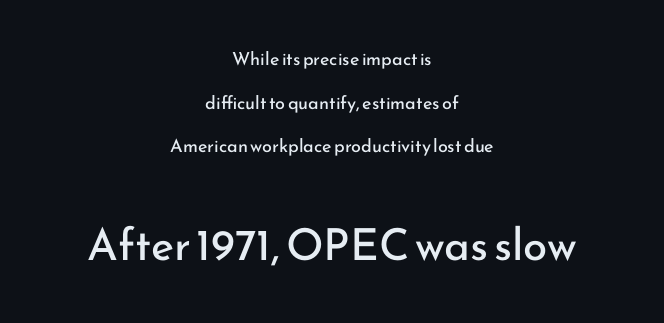
The image shows 44 px regular-weight sans-serif type, upright; set centered, loose line spacing (2.42x), normal letter spacing, not underlined; the second (bottom) block is 2.44x larger; low stroke contrast and a small x-height.
